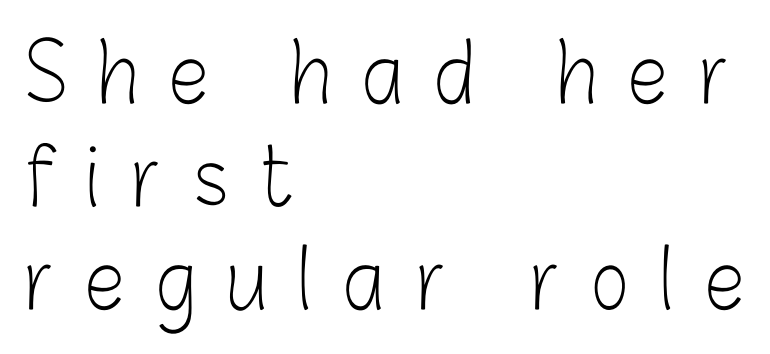
The weight tops out at a normal text grade. The compositor pushed each line to the left boundary. Observe the wide spacing: letters keep a clear distance from each other. Quick note: interline space is typical. Honestly, there is no underline to notice here at all.
